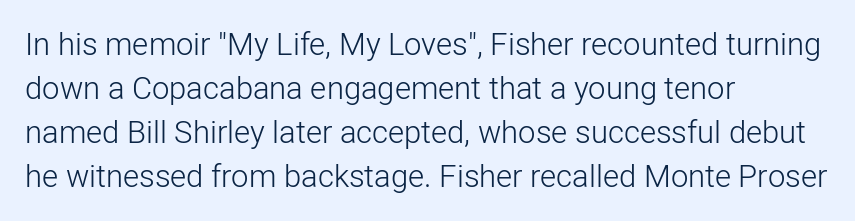
{"serif": "no", "italic": "no", "bold": "no", "weight": "light", "width": "normal", "stroke_contrast": "low", "x_height": "medium", "monospaced": "no", "underline": "no", "align": "left", "line_spacing": "normal", "line_spacing_ratio": 1.42, "letter_spacing": "normal", "letter_spacing_em": 0.0, "glyph_px": 31}
